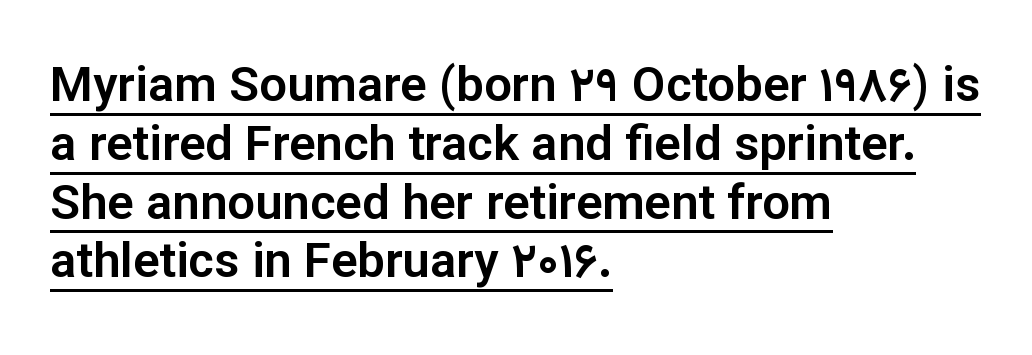
{"serif": "no", "italic": "no", "width": "normal", "stroke_contrast": "low", "x_height": "medium", "monospaced": "no", "underline": "yes", "align": "left", "line_spacing_ratio": 1.2, "letter_spacing": "normal", "letter_spacing_em": 0.0, "glyph_px": 49}
